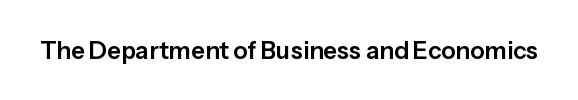
Observe the ordinary spacing: letters are neighbours, not strangers. Underline: absent. Rendered with straight, roman letterforms.
